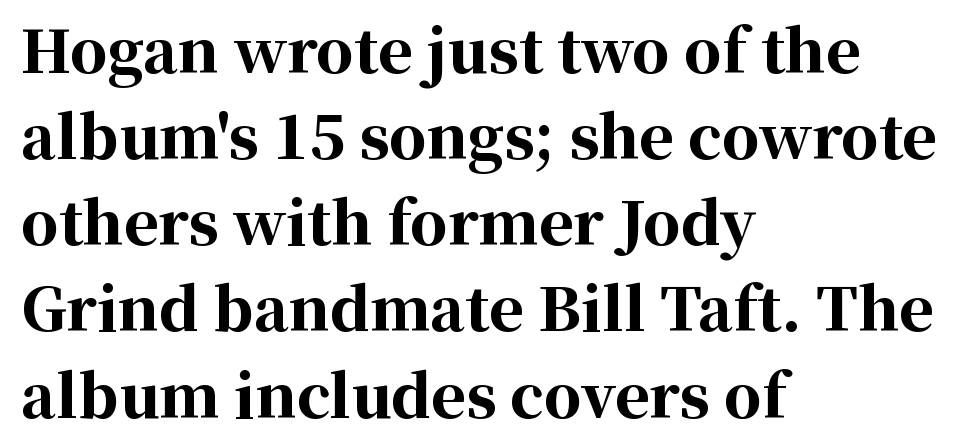
{"serif": "yes", "italic": "no", "bold": "yes", "weight": "bold", "width": "normal", "stroke_contrast": "high", "x_height": "medium", "monospaced": "no", "underline": "no", "align": "left", "line_spacing": "normal", "line_spacing_ratio": 1.46, "letter_spacing": "normal", "letter_spacing_em": 0.0, "glyph_px": 59}
